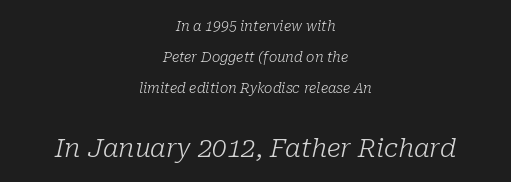
{"italic": "yes", "lean": "right", "slant_degrees": 10, "bold": "no", "underline": "no", "align": "center", "line_spacing": "loose", "line_spacing_ratio": 2.21, "letter_spacing": "normal", "letter_spacing_em": 0.0, "larger_block": "second", "size_ratio": 1.86, "glyph_px": 26}
